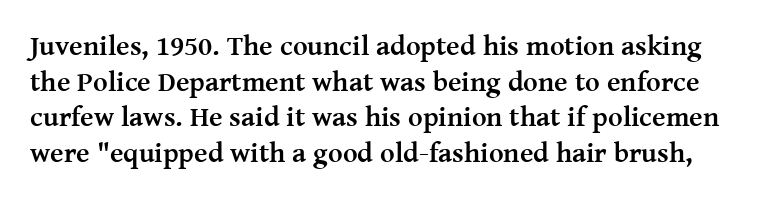
Italic: no, the glyphs are upright roman. The type is set solid horizontally, with unmodified tracking. Compared with an ordinary text face, these strokes are far heavier — a full bold. Notice how descenders clear the ascenders below comfortably — that's standard leading.
